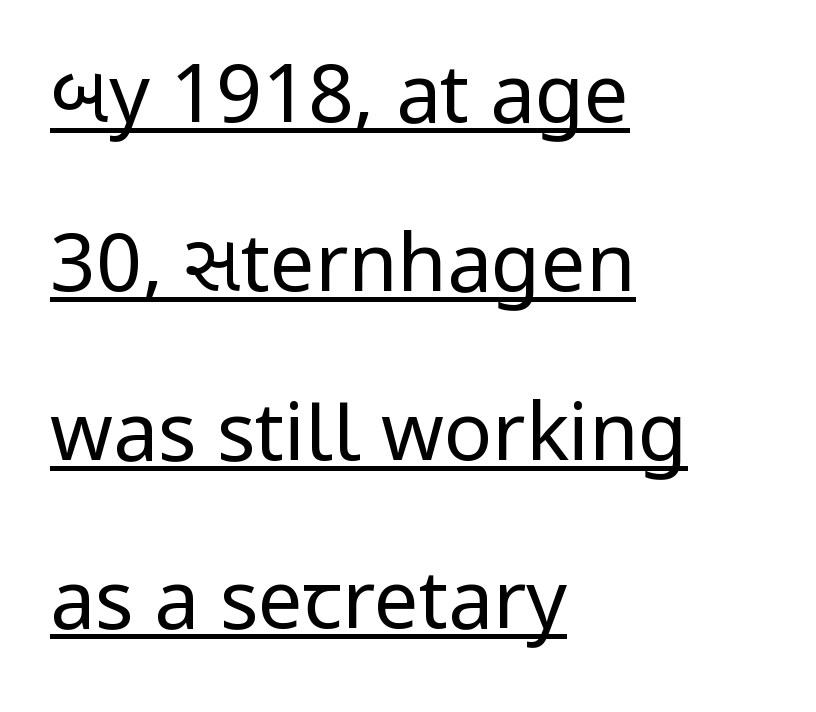
Q: Is the text bold? A: No.
Q: Is the text italic (slanted)? A: No, it is upright.
Q: Is the typeface a serif or a sans-serif typeface? A: Sans-serif.
Q: Is the text underlined? A: Yes.
Q: How is the paragraph aligned? A: Left-aligned.
Q: Is the spacing between letters normal or unusually wide? A: Normal.
Q: Is the spacing between lines tight, normal or loose? A: Loose.
Q: Width (condensed, normal, or wide)? A: Condensed.
Q: Stroke contrast? A: Low.
